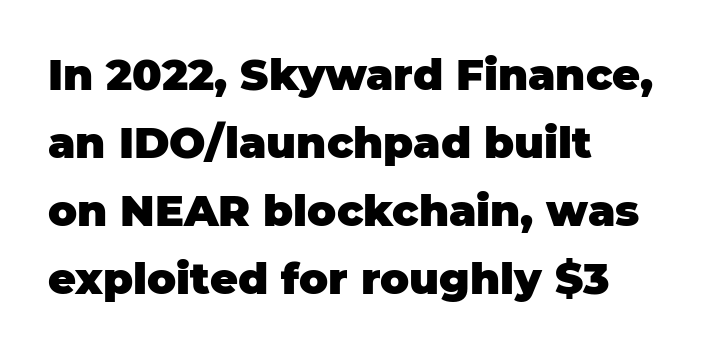
Proportional: the letters do not fall into vertical columns. The rows are spaced the way most documents space them. The specimen reads as upright at a glance. Thick stems and heavy bowls — unmistakably bold. Students, note that the glyphs here touch the page at normal intervals. The paragraph has a hard left edge and a soft right edge.
